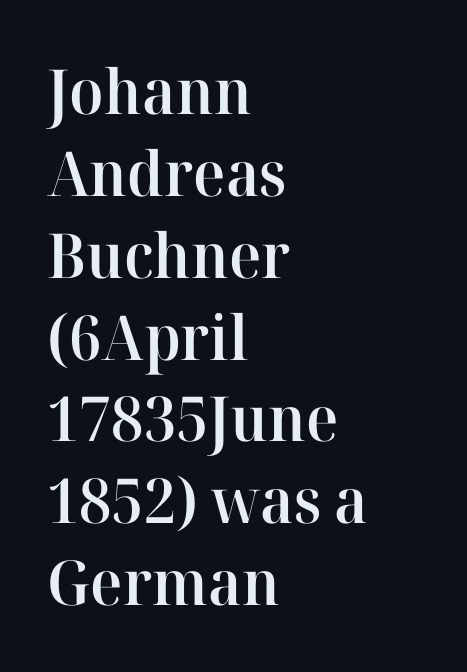
{"serif": "yes", "italic": "no", "bold": "semi", "weight": "semibold", "width": "normal", "stroke_contrast": "high", "x_height": "medium", "monospaced": "no", "underline": "no", "align": "left", "line_spacing": "normal", "line_spacing_ratio": 1.32, "letter_spacing": "normal", "letter_spacing_em": 0.0, "glyph_px": 62}
